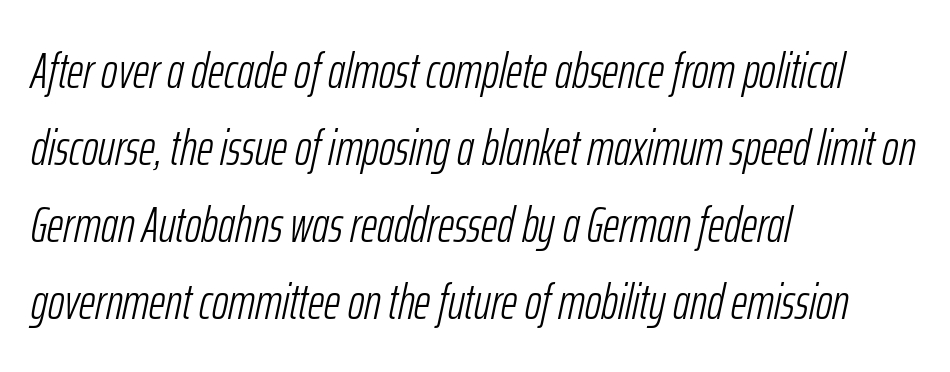
{"italic": "yes", "lean": "right", "slant_degrees": 12, "bold": "no", "weight": "light", "width": "condensed", "stroke_contrast": "low", "x_height": "medium", "monospaced": "no", "underline": "no", "align": "left", "line_spacing": "normal", "line_spacing_ratio": 1.54, "letter_spacing": "normal", "letter_spacing_em": 0.0, "glyph_px": 50}
